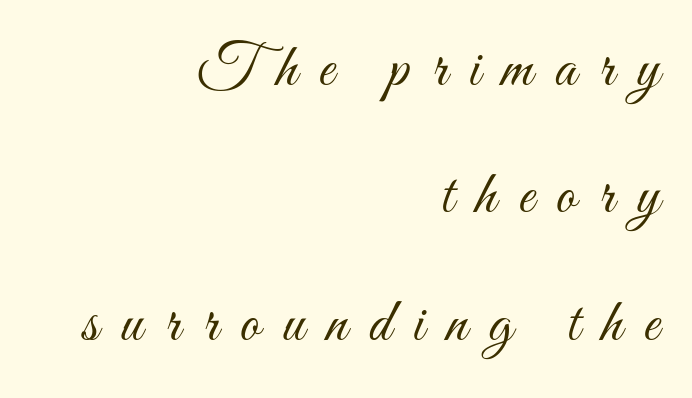
On a weight scale, this lands at 450 or below. Here the designer chose a conventional face with non-uniform glyph widths. Words appear elongated and porous because spacing is wide. A flush-right, rag-left setting is used for this passage. Vertically, the passage feels expansive, rows floating well apart.
